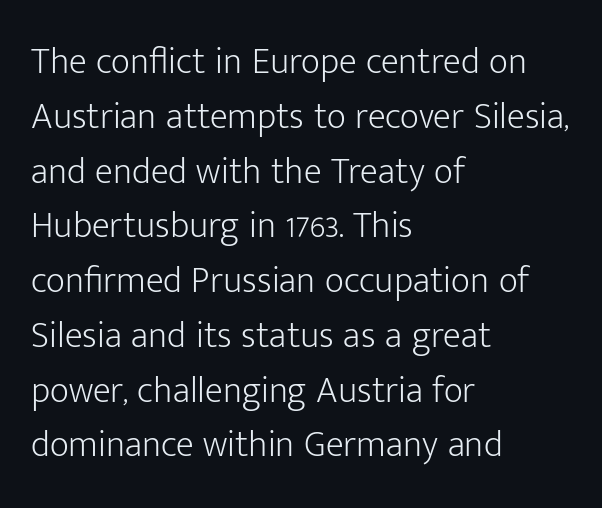
The image shows 37 px light sans-serif type, upright; set left-aligned, normal line spacing (1.48x), normal letter spacing, not underlined; low stroke contrast and a medium x-height.
